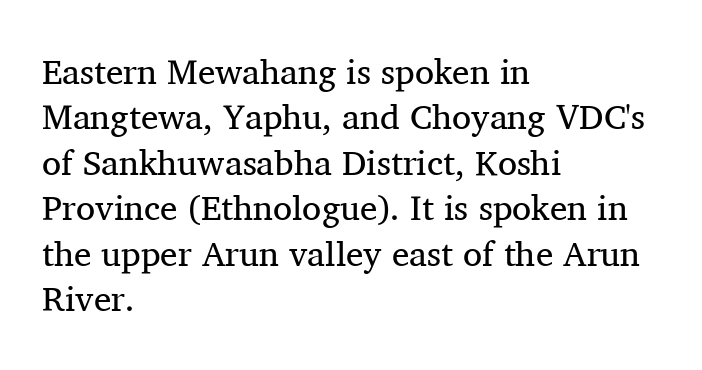
Inter-character spacing is left at the font's built-in metrics. Descender tails drop into unmarked territory. Tall strokes in this sample are plumb rather than angled. This sample keeps an unexceptional amount of space between lines. The letters carry serifs — small finishing strokes at the ends of their stems. Looks like regular typesetting: each glyph gets only the width it needs.
